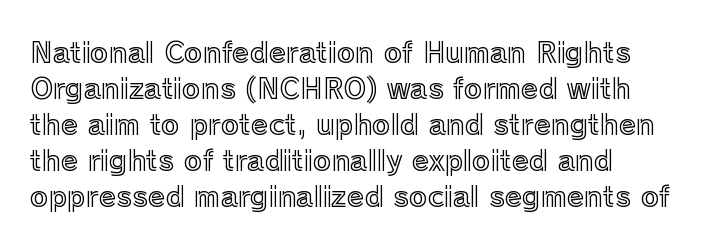
{"italic": "no", "width": "normal", "x_height": "medium", "monospaced": "no", "underline": "no", "align": "left", "line_spacing": "normal", "line_spacing_ratio": 1.29, "letter_spacing": "normal", "letter_spacing_em": 0.0, "glyph_px": 28}
